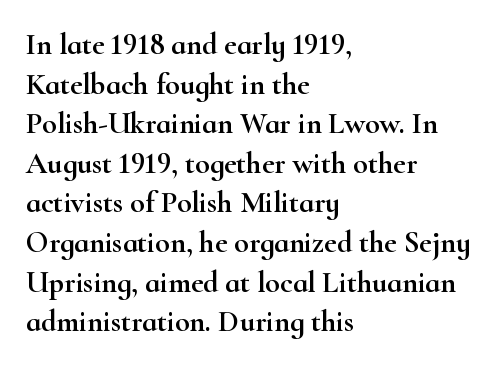
Here the designer chose a conventional face with non-uniform glyph widths. Caption: multi-line text, flush left, ragged right. Compared with typical paragraphs, the rows here are spaced about the same. Regarding serifs, this sample has them.
